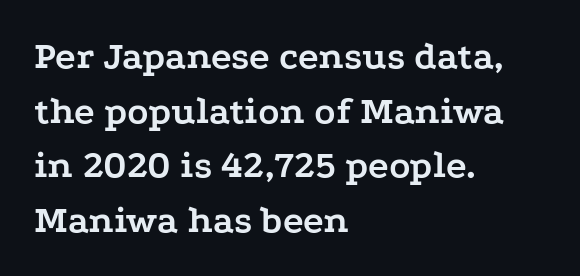
Q: Is the text bold? A: Yes.
Q: Is the text italic (slanted)? A: No, it is upright.
Q: Is the typeface a serif or a sans-serif typeface? A: Serif.
Q: Is the text underlined? A: No.
Q: How is the paragraph aligned? A: Left-aligned.
Q: Is the spacing between letters normal or unusually wide? A: Normal.
Q: Is the spacing between lines tight, normal or loose? A: Normal.
Q: Width (condensed, normal, or wide)? A: Wide.
Q: Stroke contrast? A: Low.
Q: x-height? A: Medium.
Q: Monospaced? A: No.
